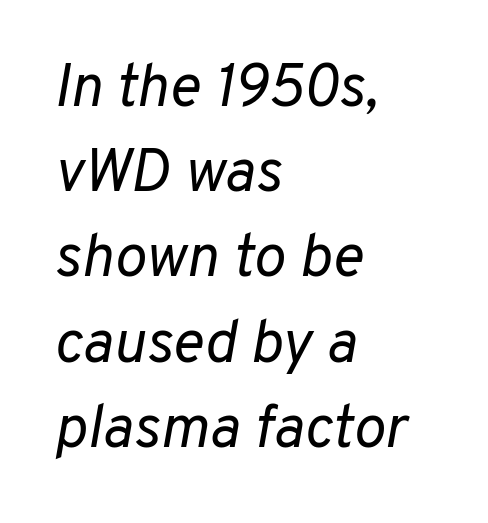
Reading down the column, the eye jumps a familiar distance to each next line. The gaps between neighbouring characters are ordinary and unremarkable. Where is the straight margin? On the left. The typesetting does not lean heavy: it is not bold.
